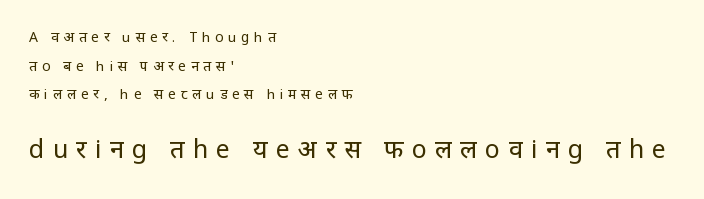
The image shows 25 px text type, upright; set left-aligned, loose line spacing (2.05x), unusually wide letter spacing (+0.33 em), not underlined; the second (bottom) block is 1.79x larger.
